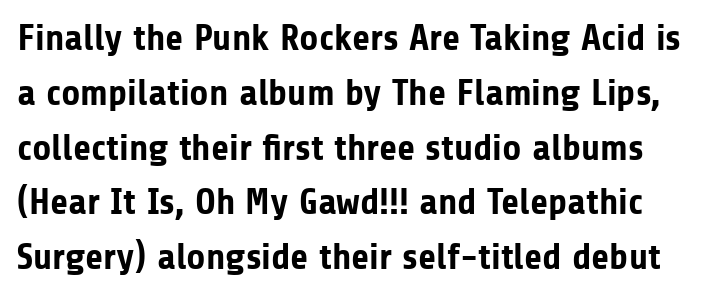
A sans-serif font was chosen for this passage. The rows are spaced the way most documents space them. The face used here is proportionally spaced, like ordinary book or web type. Short note: letters normally spaced. Summary of weight: heavy, a full bold.
